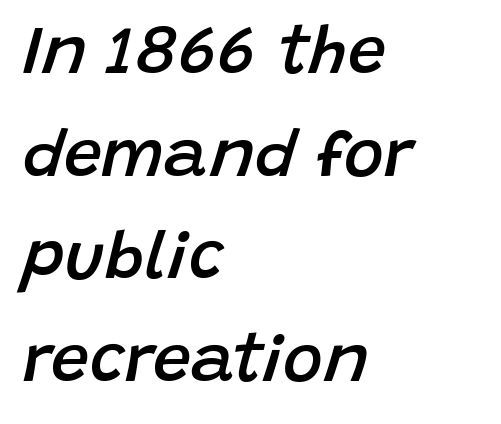
A classic flush-left, rag-right setting is used for this passage. Here the designer chose a conventional face with non-uniform glyph widths. The axis of the letterforms is tilted away from vertical. The gap between lines stays unmarked.
